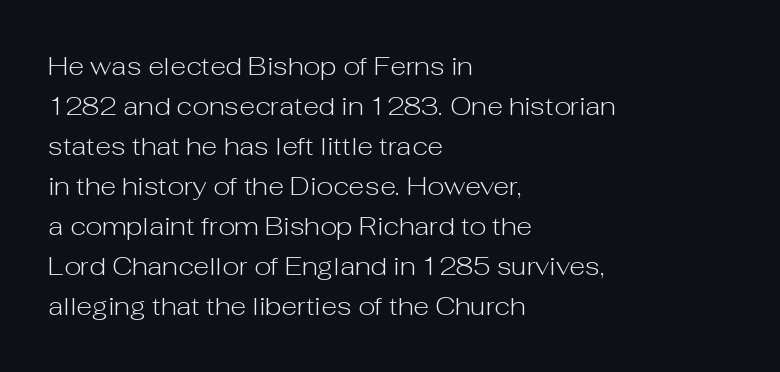
The image shows 26 px text type, upright; set left-aligned, normal line spacing (1.54x), normal letter spacing, not underlined.
